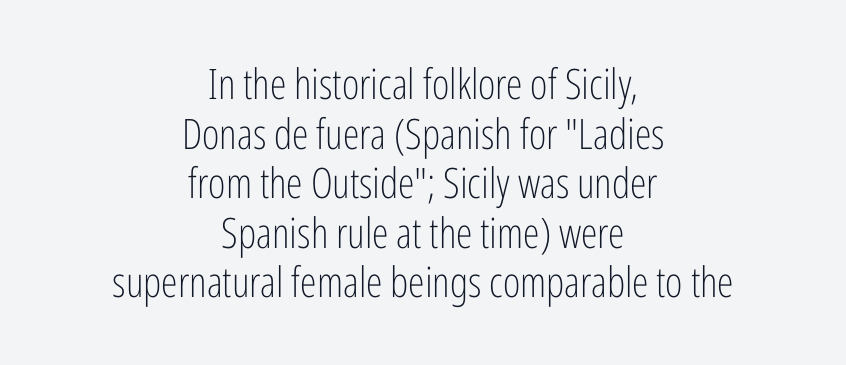
Q: Is the text bold? A: No.
Q: Is the text italic (slanted)? A: No, it is upright.
Q: Is the typeface a serif or a sans-serif typeface? A: Sans-serif.
Q: Is the text underlined? A: No.
Q: How is the paragraph aligned? A: Centered.
Q: Is the spacing between letters normal or unusually wide? A: Normal.
Q: Width (condensed, normal, or wide)? A: Condensed.
Q: Stroke contrast? A: Low.
Q: x-height? A: Medium.
Q: Monospaced? A: No.
